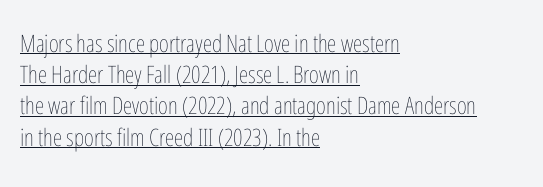
Layout note: lines flush left. Underline: present. Is there any slant? The stems are plumb. Stroke mass is kept to a normal reading level or below. Is the letter spacing exaggerated? No — it looks like the ordinary default. How would I describe the line gaps? Plain and ordinary.
